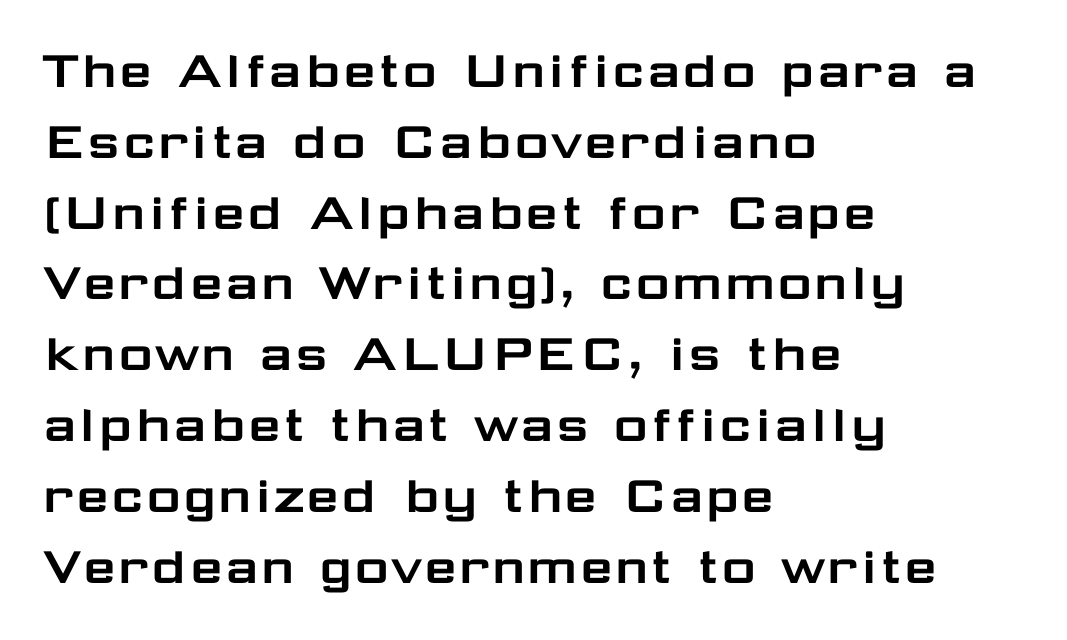
{"serif": "no", "italic": "no", "width": "wide", "stroke_contrast": "low", "x_height": "medium", "monospaced": "no", "underline": "no", "align": "left", "line_spacing_ratio": 1.2, "letter_spacing": "normal", "letter_spacing_em": 0.0, "glyph_px": 59}
